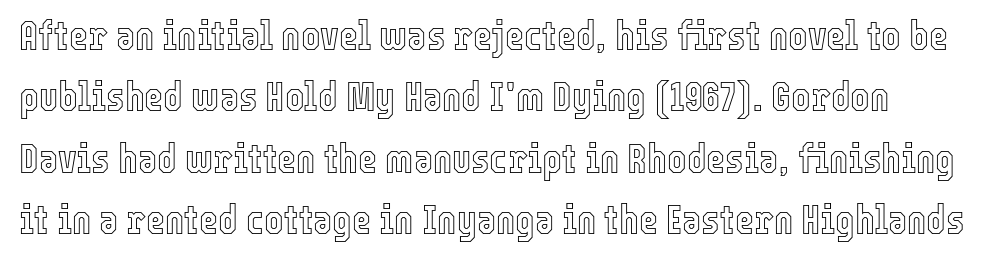
The string is rendered with underlining switched off. Each line starts at the same left margin while the right side varies. Do the letters lean? They stand straight. Is there much room between lines? A standard amount, neither cramped nor airy.
